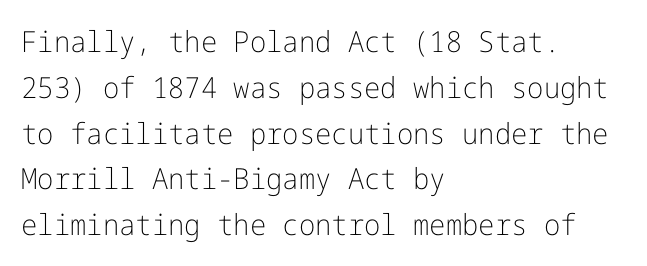
Type style note: lacks serifs. The typography opts for an upright posture over an oblique one. Is this a heavy cut? Hardly; it is regular or lighter. Quick note: underline off.
